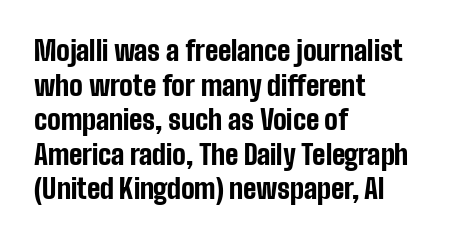
Compared with typical body copy, the letter spacing here is the same. The setting favours the left margin, as ordinary paragraphs usually do. Heft: maximum for text — a bold. Beneath every word, the page is bare. Successive baselines arrive at the customary interval. These lines were composed using upright roman letters.
